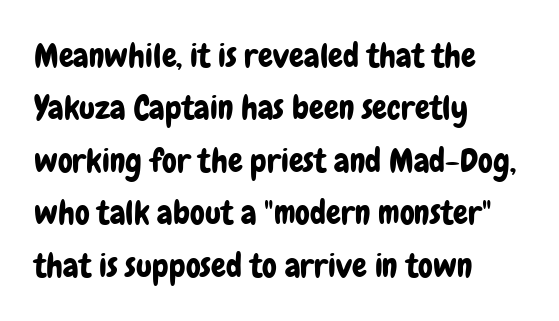
The image shows 33 px condensed sans-serif type, upright; set left-aligned, normal line spacing (1.59x), normal letter spacing, not underlined; low stroke contrast and a medium x-height.
